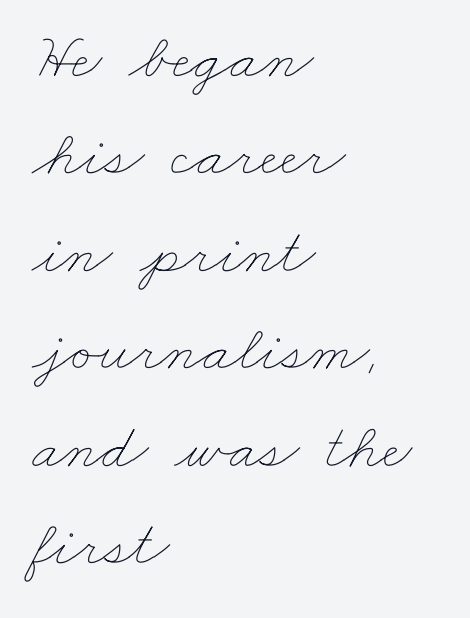
How are the letters spaced? Ordinarily, with no added tracking. Decoration check: the copy has no underline. Each letter keeps its own natural width here, so spacing adapts to shape. The rag falls on the right side of this text block.
